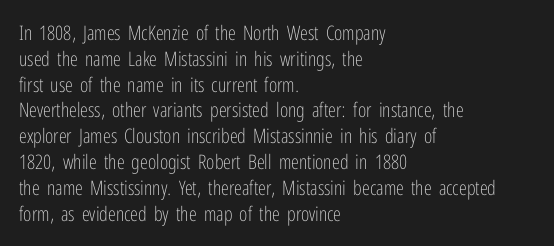
Interline gaps are of average width in this sample. Style check: upright. Tracking here is standard; glyphs follow each other at the usual distance. Stroke mass is kept to a normal reading level or below. Beneath every word, the page is bare. Leftover space on each line is placed entirely after the last word.
